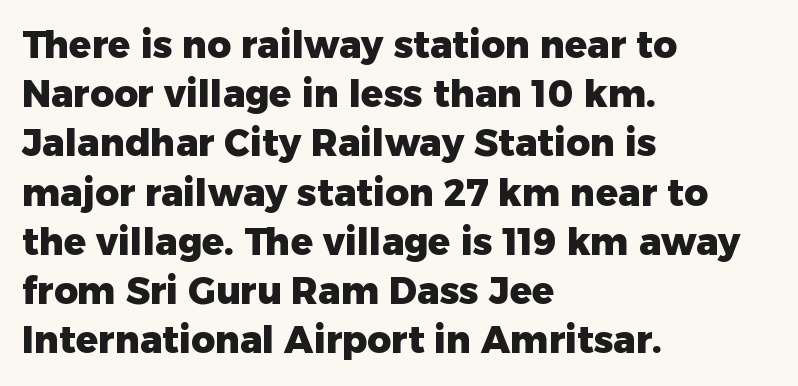
The rendering shows plain stroke endings on the letterforms — a sans-serif design. Here the glyphs are tracked normally, forming tight word shapes. The lines sit at an ordinary, default distance from one another. The gap between lines stays unmarked. Does the copy run flush right? No — it runs flush left. Proportional: the letters do not fall into vertical columns.
